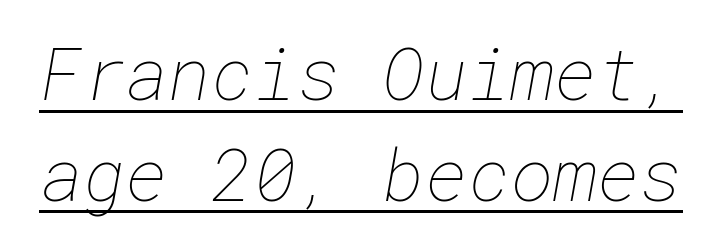
The image shows 73 px thin type; set normal line spacing (1.38x), normal letter spacing, underlined; low stroke contrast and a medium x-height.
